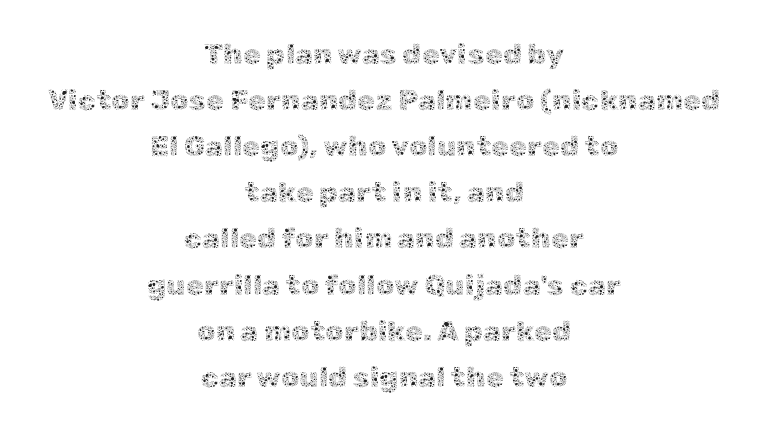
Q: Is the text bold? A: No.
Q: Is the text italic (slanted)? A: No, it is upright.
Q: Is the text underlined? A: No.
Q: How is the paragraph aligned? A: Centered.
Q: Is the spacing between letters normal or unusually wide? A: Normal.
Q: Is the spacing between lines tight, normal or loose? A: Normal.
Q: Width (condensed, normal, or wide)? A: Normal.
Q: x-height? A: Medium.
Q: Monospaced? A: No.
